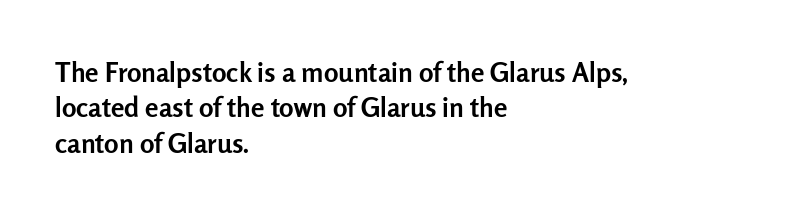
Q: Is the text bold? A: Yes.
Q: Is the text italic (slanted)? A: No, it is upright.
Q: Is the text underlined? A: No.
Q: How is the paragraph aligned? A: Left-aligned.
Q: Is the spacing between letters normal or unusually wide? A: Normal.
Q: Is the spacing between lines tight, normal or loose? A: Normal.
